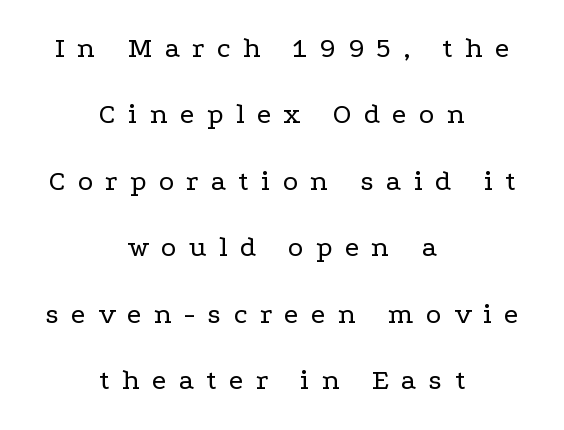
Stroke terminals: seriffed. The lettering stays uniformly vertical, giving the passage a roman look. The text block is weighted toward neither margin, spreading evenly from the middle. The letterforms stand isolated, each surrounded by extra space. Type without underlining.
